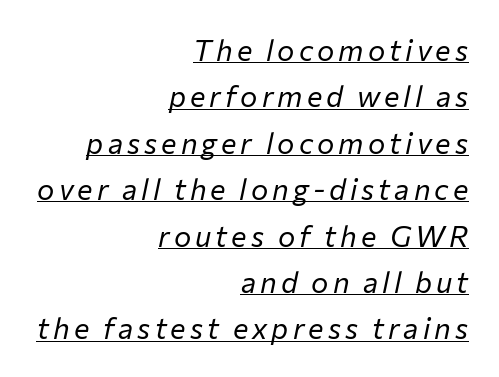
{"italic": "yes", "lean": "right", "slant_degrees": 12, "bold": "no", "weight": "regular", "width": "normal", "stroke_contrast": "low", "x_height": "medium", "monospaced": "no", "underline": "yes", "align": "right", "line_spacing": "normal", "line_spacing_ratio": 1.6, "glyph_px": 29}
